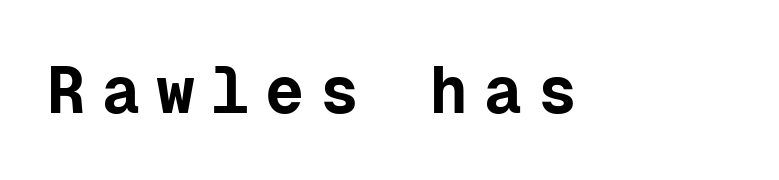
The rendering shows plain stroke endings on the letterforms — a sans-serif design. Plain, unruled lines of type. The rendering uses typewriter-style spacing with identical character cells. How are the letters spaced? Widely, with obvious added tracking. Stroke thickness is high; the sample reads as a true bold. Does the lettering tilt? It doesn't — this is upright.
